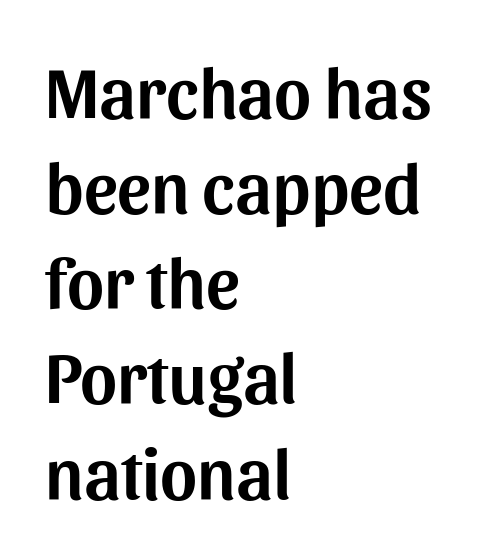
Compared with typical paragraphs, the rows here are spaced about the same. Inter-character spacing is left at the font's built-in metrics. The typesetter chose a ragged-right arrangement here. Looks like regular typesetting: each glyph gets only the width it needs.
